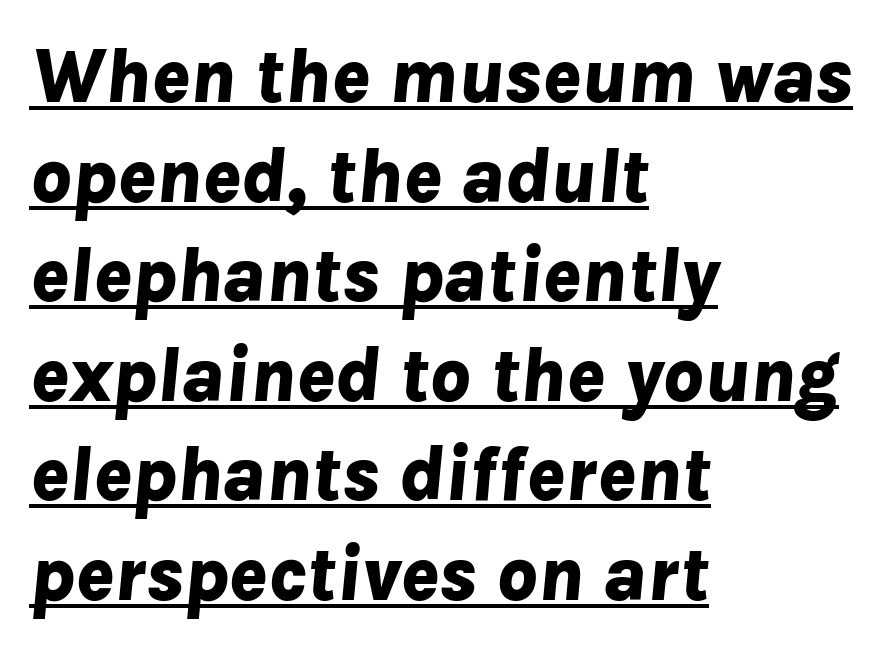
Here the designer chose a conventional face with non-uniform glyph widths. Notice how thick the strokes are: this is what a full bold looks like. The line texture is even and compact thanks to regular tracking. Alignment: flush left.
